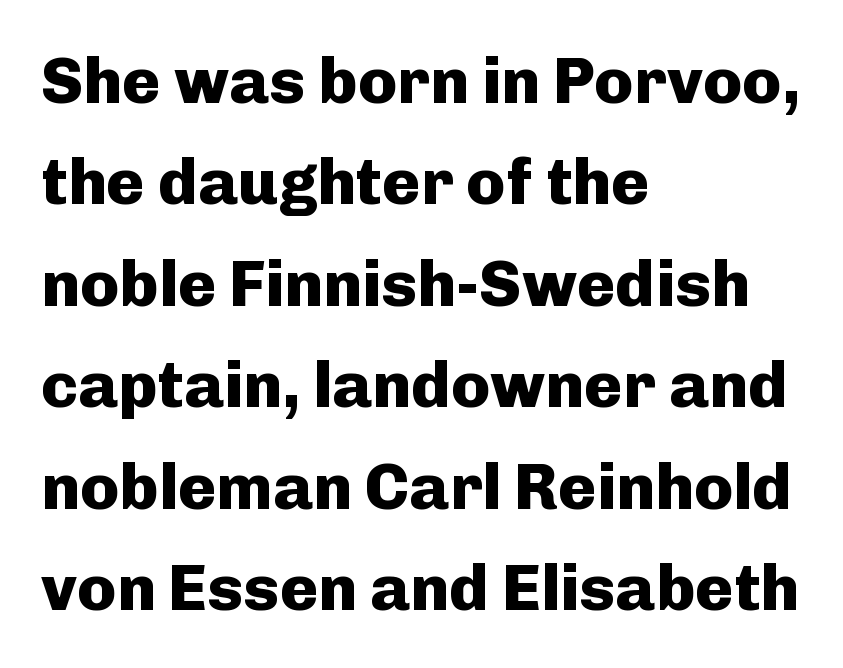
Spacing between characters is what you'd get straight out of the box. Nobody drew a line under any word here. Note the varied advance widths — an 'i' is clearly narrower than an 'm'. Notice how thick the strokes are: this is what a full bold looks like.
